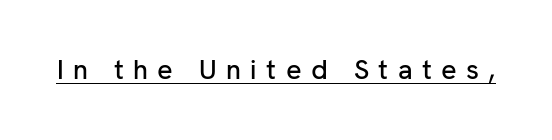
Q: Is the text italic (slanted)? A: No, it is upright.
Q: Is the text underlined? A: Yes.
Q: Is the spacing between letters normal or unusually wide? A: Unusually wide.
